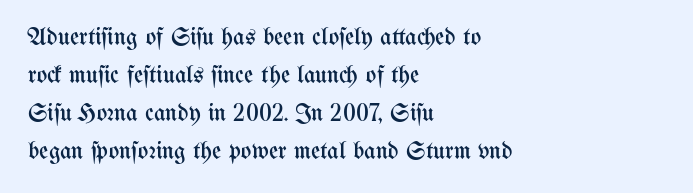
{"italic": "no", "bold": "no", "underline": "no", "align": "left", "line_spacing": "normal", "line_spacing_ratio": 1.52, "letter_spacing": "normal", "letter_spacing_em": 0.0, "glyph_px": 25}
